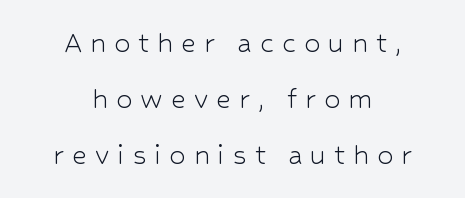
{"serif": "no", "italic": "no", "bold": "no", "weight": "light", "width": "normal", "stroke_contrast": "low", "x_height": "medium", "monospaced": "no", "underline": "no", "align": "center", "line_spacing_ratio": 1.75, "letter_spacing": "wide", "letter_spacing_em": 0.25, "glyph_px": 32}
